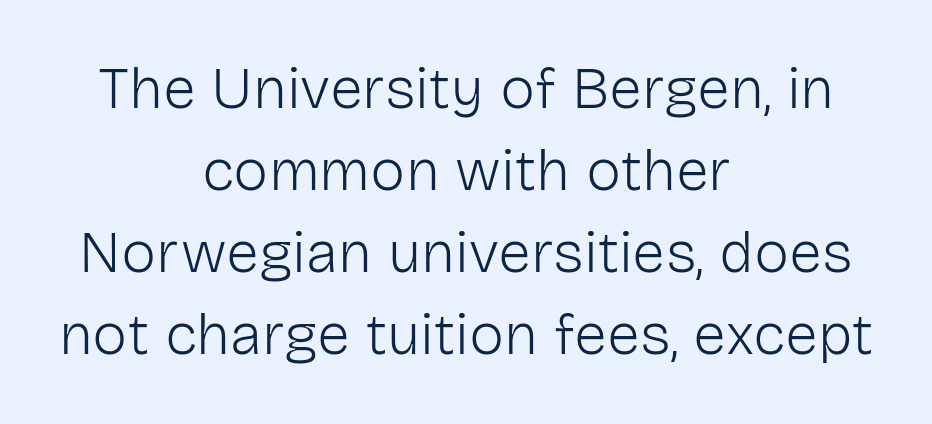
The image shows 59 px light sans-serif type, upright; set centered, normal line spacing (1.39x), normal letter spacing, not underlined; low stroke contrast and a medium x-height.
